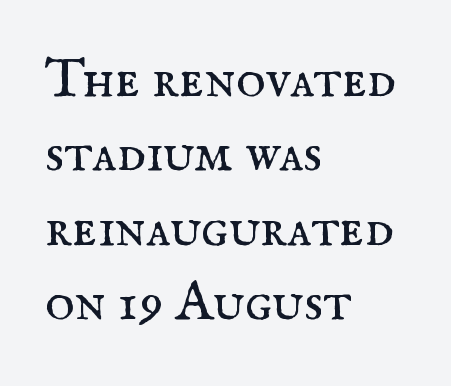
Q: Is the text bold? A: No.
Q: Is the text italic (slanted)? A: No, it is upright.
Q: Is the typeface a serif or a sans-serif typeface? A: Serif.
Q: Is the text underlined? A: No.
Q: How is the paragraph aligned? A: Left-aligned.
Q: Is the spacing between letters normal or unusually wide? A: Normal.
Q: Is the spacing between lines tight, normal or loose? A: Normal.
Q: Width (condensed, normal, or wide)? A: Normal.
Q: Stroke contrast? A: Medium.
Q: x-height? A: Small.
Q: Monospaced? A: No.
